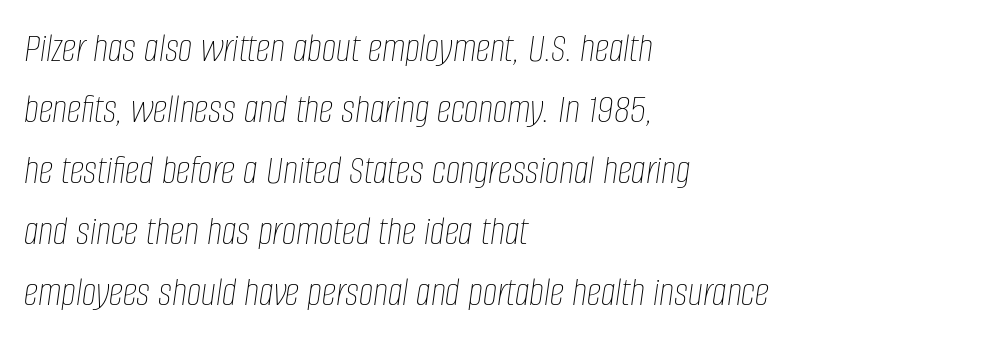
The image shows 41 px thin, condensed type, italic (leaning right); set left-aligned, normal line spacing (1.49x), normal letter spacing, not underlined; low stroke contrast and a large x-height.
